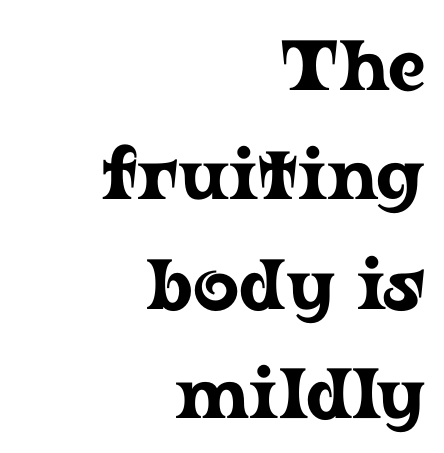
Q: Is the text italic (slanted)? A: No, it is upright.
Q: Is the typeface a serif or a sans-serif typeface? A: Serif.
Q: Is the text underlined? A: No.
Q: How is the paragraph aligned? A: Right-aligned.
Q: Is the spacing between letters normal or unusually wide? A: Normal.
Q: Is the spacing between lines tight, normal or loose? A: Normal.
Q: Width (condensed, normal, or wide)? A: Wide.
Q: Stroke contrast? A: Low.
Q: x-height? A: Medium.
Q: Monospaced? A: No.
